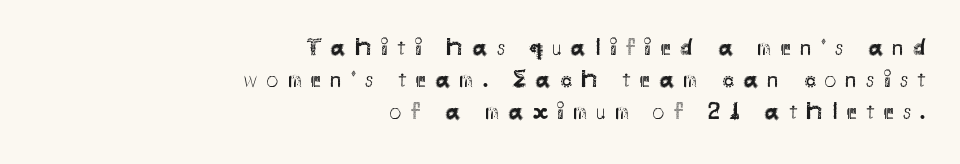
The compositor pushed each line to the right boundary. In terms of letterspacing, this is a distinctly airy, spread setting. The axis of the letterforms is exactly vertical. Evenly set lines give the paragraph a standard silhouette.
